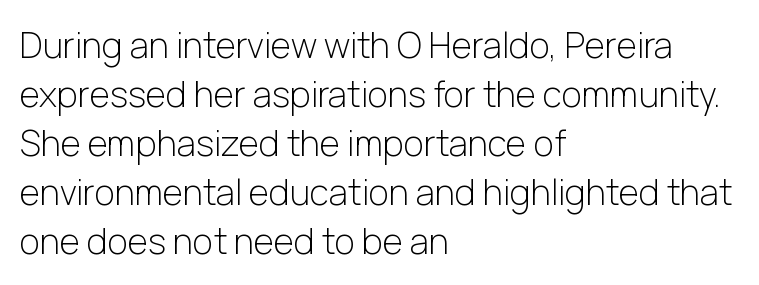
{"serif": "no", "italic": "no", "bold": "no", "weight": "light", "width": "normal", "stroke_contrast": "low", "x_height": "medium", "monospaced": "no", "underline": "no", "align": "left", "line_spacing": "normal", "line_spacing_ratio": 1.4, "letter_spacing": "normal", "letter_spacing_em": 0.0, "glyph_px": 35}
